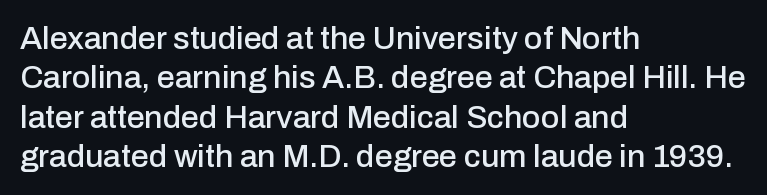
Q: Is the text italic (slanted)? A: No, it is upright.
Q: Is the typeface a serif or a sans-serif typeface? A: Sans-serif.
Q: Is the text underlined? A: No.
Q: How is the paragraph aligned? A: Left-aligned.
Q: Is the spacing between letters normal or unusually wide? A: Normal.
Q: Width (condensed, normal, or wide)? A: Normal.
Q: Stroke contrast? A: Low.
Q: x-height? A: Medium.
Q: Monospaced? A: No.
